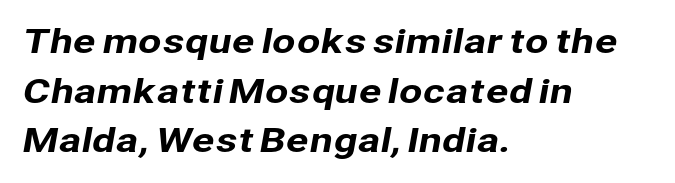
The image shows 34 px sans-serif type; set left-aligned, normal line spacing (1.46x), normal letter spacing, not underlined; low stroke contrast and a medium x-height.
